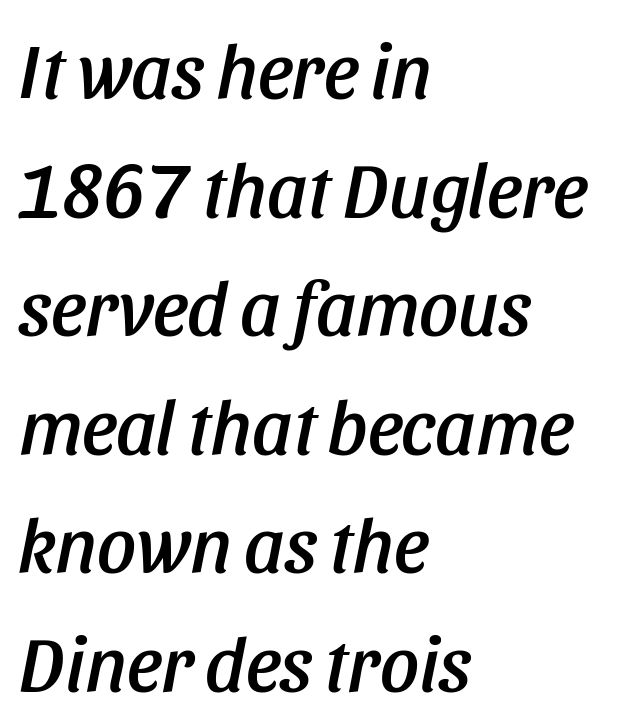
The vertical gap from one line to the next is medium. A clean baseline with only descenders dipping below it. Do the characters align in a grid? No, the font is proportional. Is the type slanted? Yes — the strokes lean at a clear angle.
